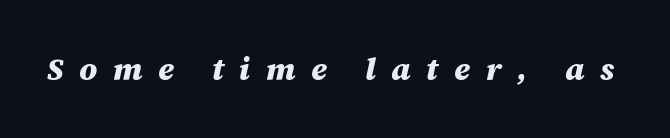
Emphasis-style slanted type is in use. Tracking value appears strongly positive — letters spread wide. Check the space under the baseline: it is left empty. Think of a printed novel: that variable character pitch is what you see here. Emphasis by weight is at full strength: bold.
